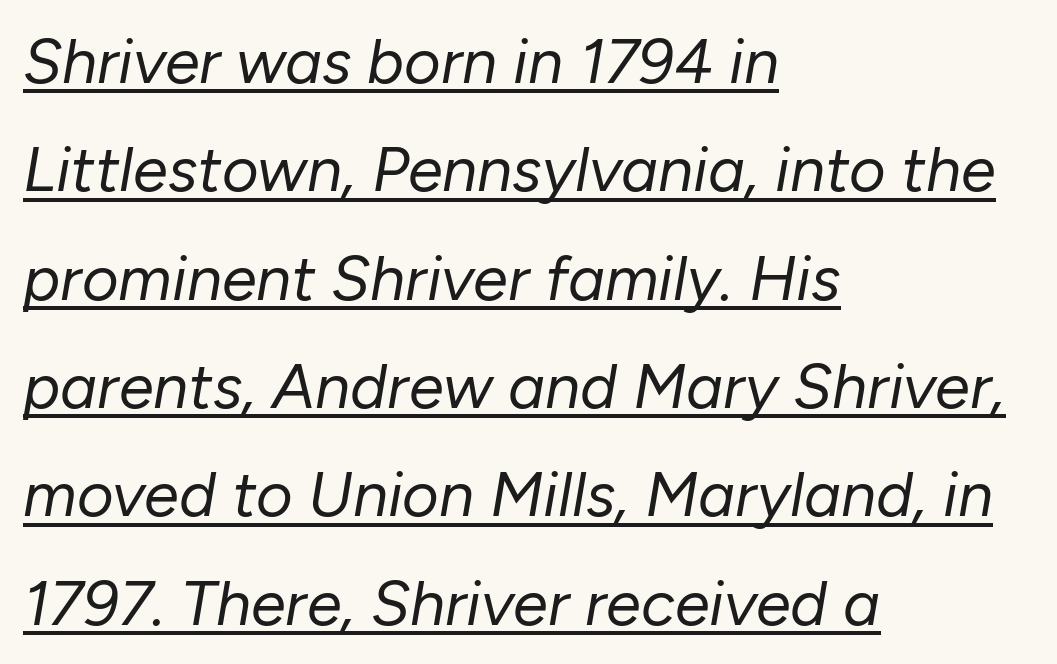
The image shows 63 px regular-weight type, italic (leaning right); set left-aligned, line spacing 1.72x, normal letter spacing, underlined; low stroke contrast and a medium x-height.
